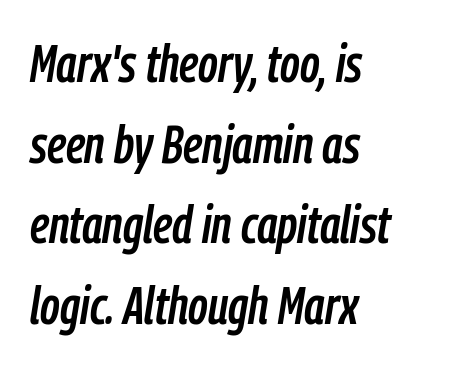
A typesetter would call this zero additional tracking. One glance says typical: line gaps are just what's usual. The rendering applies a slant to the glyphs. Lines of text with bare space underneath. Where is the straight margin? On the left.
